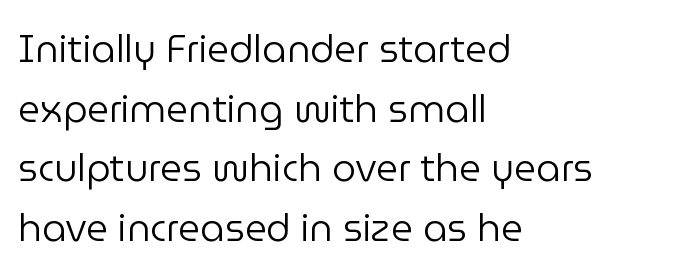
{"serif": "no", "italic": "no", "bold": "no", "weight": "regular", "width": "normal", "stroke_contrast": "low", "x_height": "medium", "monospaced": "no", "underline": "no", "align": "left", "line_spacing": "normal", "line_spacing_ratio": 1.57, "letter_spacing": "normal", "letter_spacing_em": 0.0, "glyph_px": 38}
